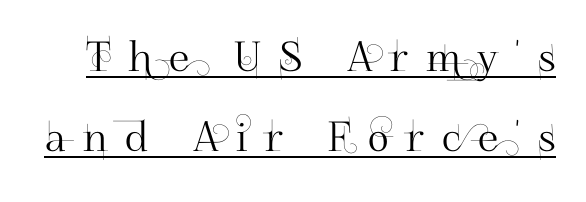
Q: Is the text italic (slanted)? A: No, it is upright.
Q: Is the typeface a serif or a sans-serif typeface? A: Sans-serif.
Q: Is the text underlined? A: Yes.
Q: Is the spacing between letters normal or unusually wide? A: Unusually wide.
Q: Is the spacing between lines tight, normal or loose? A: Loose.
Q: Width (condensed, normal, or wide)? A: Normal.
Q: Stroke contrast? A: High.
Q: x-height? A: Small.
Q: Monospaced? A: No.
